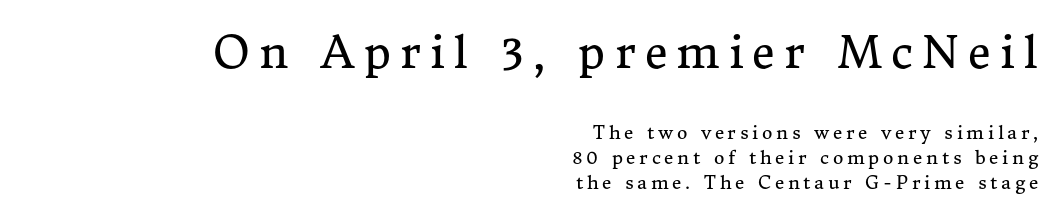
{"serif": "yes", "italic": "no", "bold": "no", "weight": "regular", "width": "normal", "stroke_contrast": "medium", "x_height": "medium", "monospaced": "no", "underline": "no", "align": "right", "line_spacing": "normal", "line_spacing_ratio": 1.38, "letter_spacing": "wide", "letter_spacing_em": 0.21, "larger_block": "first", "size_ratio": 2.44, "glyph_px": 44}
